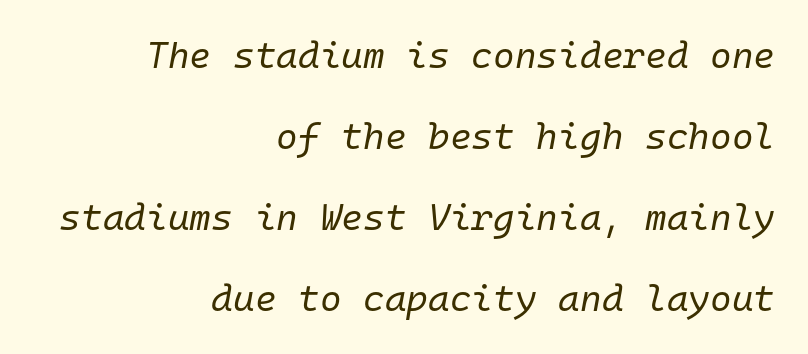
This is oblique type, the kind used for emphasis or titles. This rendering uses right alignment, leaving the left contour irregular. This is not heavy type; no bold has been used. These lines are rendered in a fixed-pitch font. The type is set solid horizontally, with unmodified tracking.
